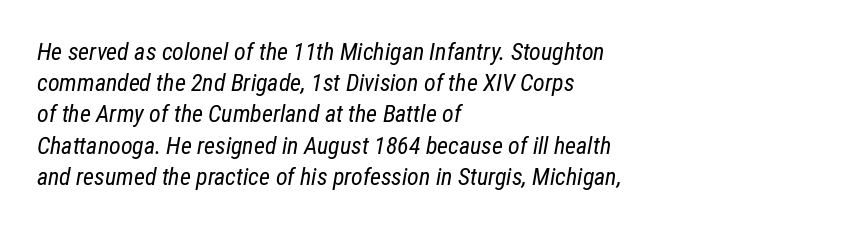
The area under the type is left untouched. These lines sit exactly where default settings would place them. The letters are slanted; this is an italic face. Stem width sits at or under what a default text font uses. This sample uses plain, unmodified letter spacing. This rendering uses left alignment, leaving the right contour irregular.
